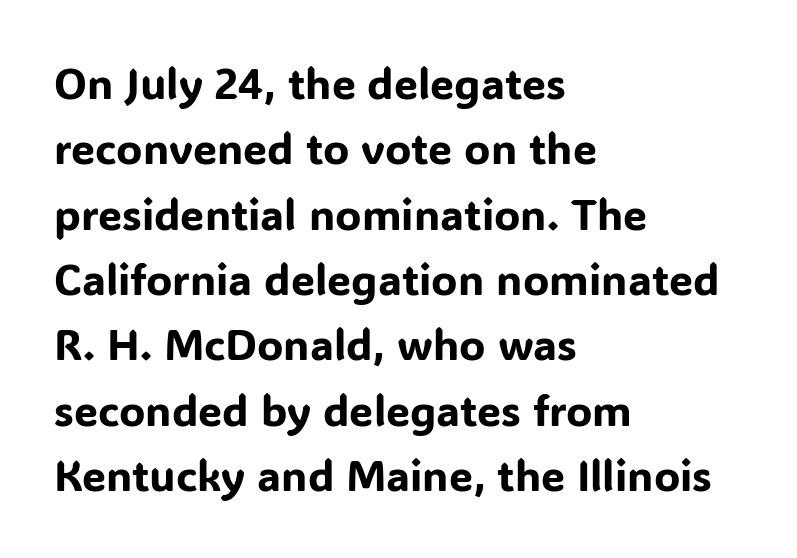
The zone under the glyphs is completely vacant. A typesetter would call this proportional, since set widths differ per character. These lines keep a tight, regular rhythm from letter to letter. Honestly, the row spacing looks completely unremarkable.
